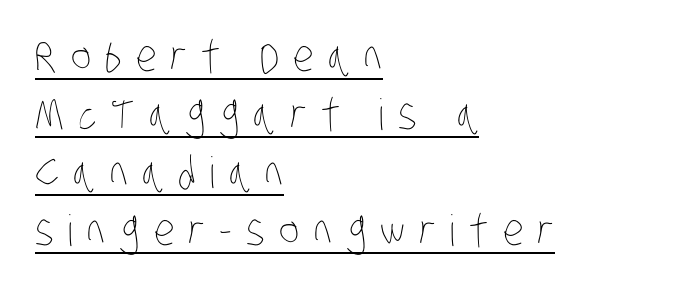
Q: Is the text bold? A: No.
Q: Is the text underlined? A: Yes.
Q: How is the paragraph aligned? A: Left-aligned.
Q: Is the spacing between letters normal or unusually wide? A: Unusually wide.
Q: Is the spacing between lines tight, normal or loose? A: Normal.
Q: Width (condensed, normal, or wide)? A: Condensed.
Q: Stroke contrast? A: Low.
Q: x-height? A: Large.
Q: Monospaced? A: No.
